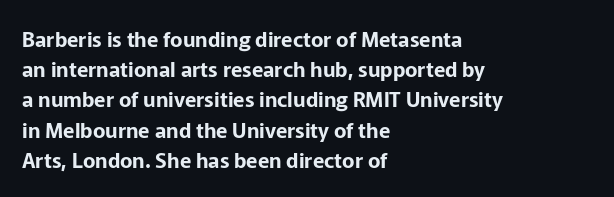
The image shows 21 px text type, upright; set left-aligned, normal line spacing (1.44x), normal letter spacing, not underlined.
